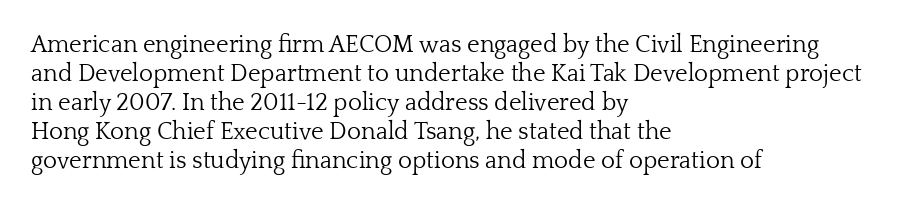
{"italic": "no", "bold": "no", "underline": "no", "align": "left", "line_spacing_ratio": 1.21, "letter_spacing": "normal", "letter_spacing_em": 0.0, "glyph_px": 24}
